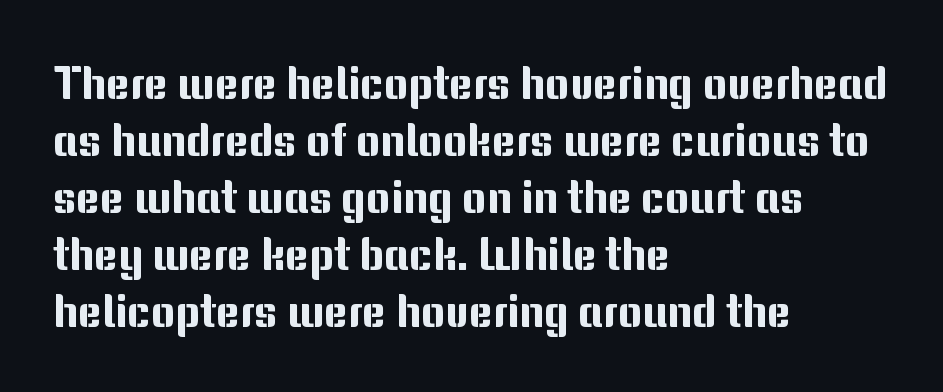
The image shows 46 px sans-serif type, upright; set left-aligned, line spacing 1.24x, normal letter spacing, not underlined; medium stroke contrast and a medium x-height.
